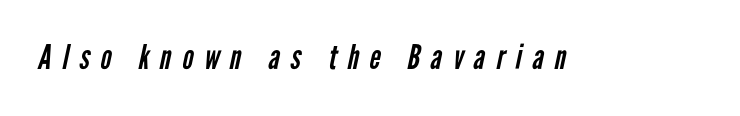
Stems and bowls with no extra thickness — not bold. Looks like regular typesetting: each glyph gets only the width it needs. Tracking value appears strongly positive — letters spread wide. Are there feet on the stems? There aren't — it's a sans. Words float on clear page, feet unadorned.
